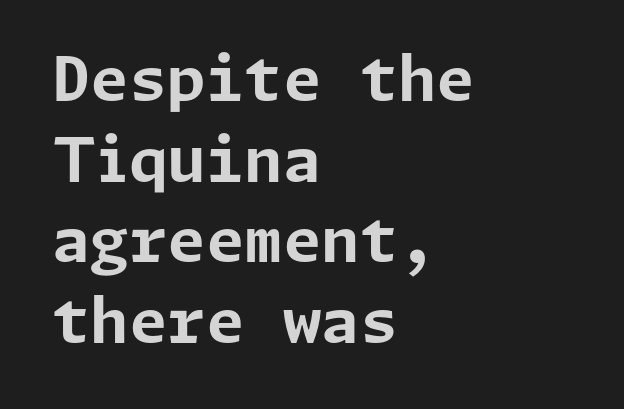
{"serif": "no", "italic": "no", "bold": "yes", "weight": "bold", "width": "normal", "stroke_contrast": "low", "x_height": "medium", "underline": "no", "align": "left", "line_spacing": "normal", "line_spacing_ratio": 1.3, "letter_spacing": "normal", "letter_spacing_em": 0.0, "glyph_px": 62}
